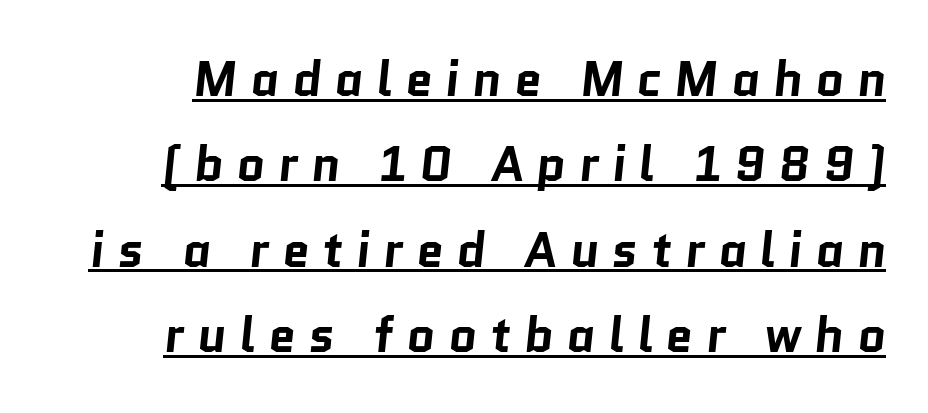
Q: Is the text bold? A: Yes.
Q: Is the typeface a serif or a sans-serif typeface? A: Sans-serif.
Q: Is the text underlined? A: Yes.
Q: Is the spacing between letters normal or unusually wide? A: Unusually wide.
Q: Width (condensed, normal, or wide)? A: Normal.
Q: Stroke contrast? A: Low.
Q: x-height? A: Medium.
Q: Monospaced? A: No.
